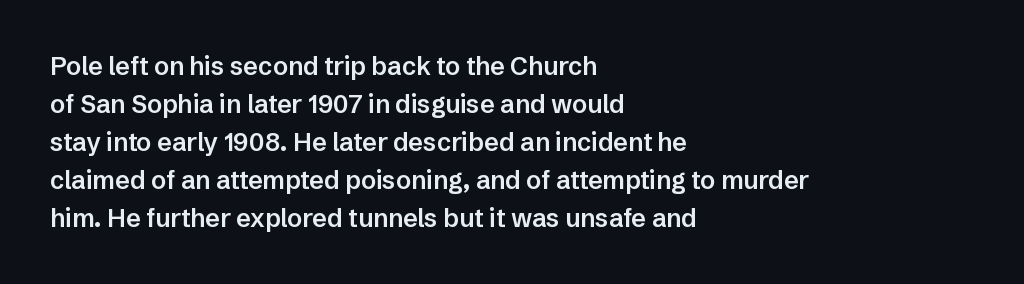
{"italic": "no", "bold": "semi", "underline": "no", "align": "left", "line_spacing": "normal", "line_spacing_ratio": 1.52, "letter_spacing": "normal", "letter_spacing_em": 0.0, "glyph_px": 25}
